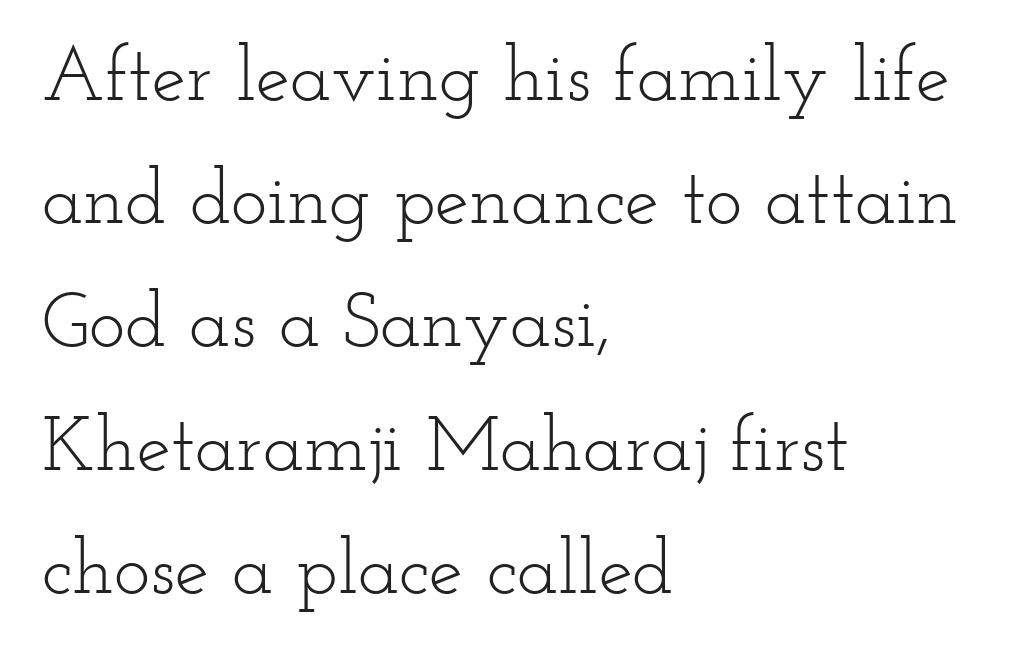
How would I describe the line gaps? Plain and ordinary. The tracking reads as untouched default to a designer's eye. Any mark beneath the type? The region is blank. Character widths vary here, with narrow letters taking less room than wide ones.
